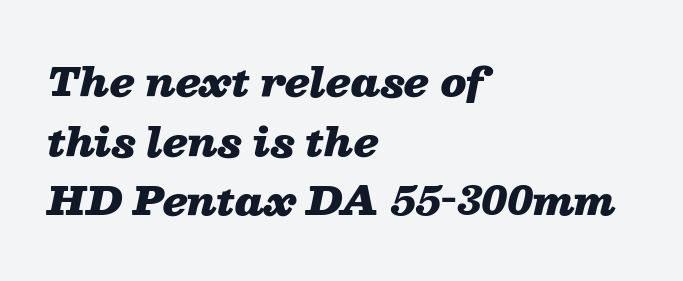
The image shows 38 px heavy, wide type, italic (leaning right); set left-aligned, normal line spacing (1.57x), normal letter spacing, not underlined; low stroke contrast and a medium x-height.
